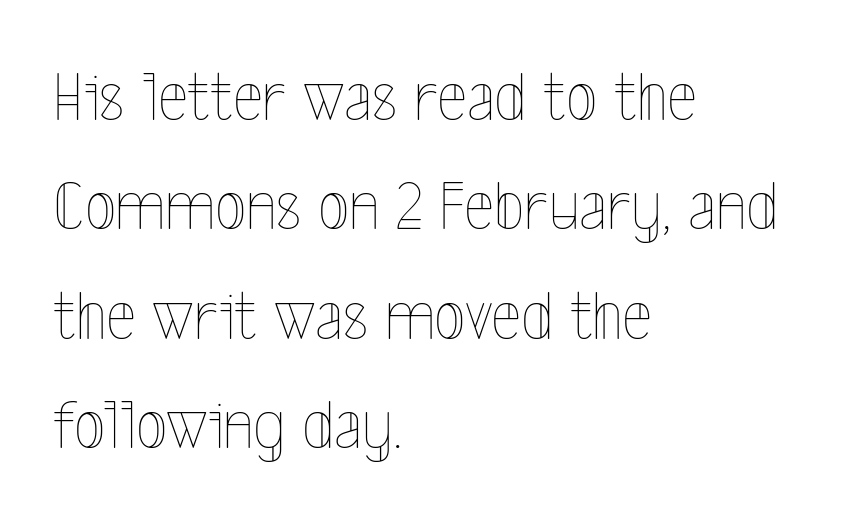
The image shows 72 px thin, condensed type, upright; set left-aligned, normal line spacing (1.52x), normal letter spacing, not underlined; a medium x-height.
